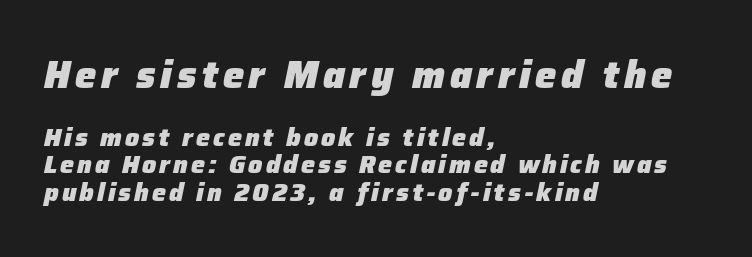
{"italic": "yes", "lean": "right", "slant_degrees": 12, "bold": "yes", "weight": "heavy", "width": "normal", "stroke_contrast": "low", "x_height": "medium", "monospaced": "no", "underline": "no", "align": "left", "line_spacing": "tight", "line_spacing_ratio": 1.11, "larger_block": "first", "size_ratio": 1.52, "glyph_px": 38}
